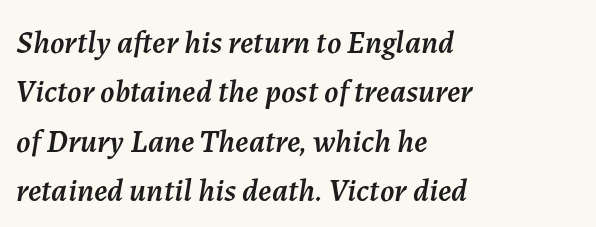
Vertical spacing — default. Is this a fixed-width face? No — the glyphs have proportional, varying widths. Short and long lines alike share a common starting point at left. Emphasis-style slanted type is in use.
